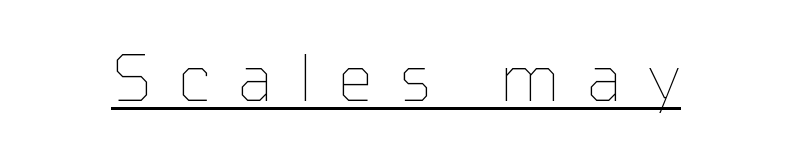
{"italic": "no", "bold": "no", "weight": "thin", "width": "normal", "stroke_contrast": "low", "x_height": "medium", "monospaced": "no", "underline": "yes", "letter_spacing": "wide", "letter_spacing_em": 0.43, "glyph_px": 62}
